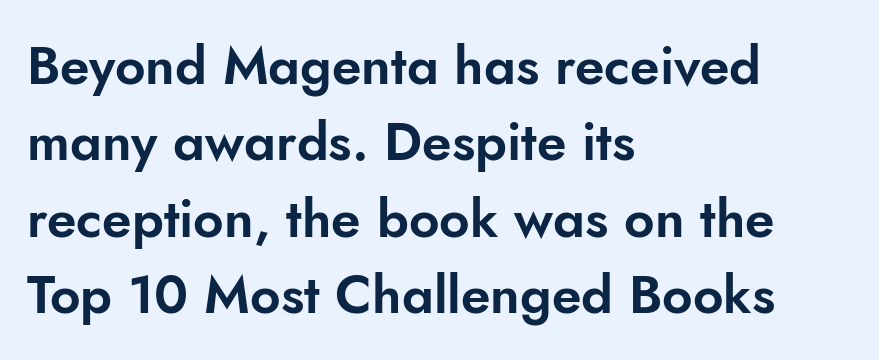
The image shows 53 px sans-serif type, upright; set left-aligned, normal line spacing (1.44x), normal letter spacing, not underlined; low stroke contrast and a small x-height.
